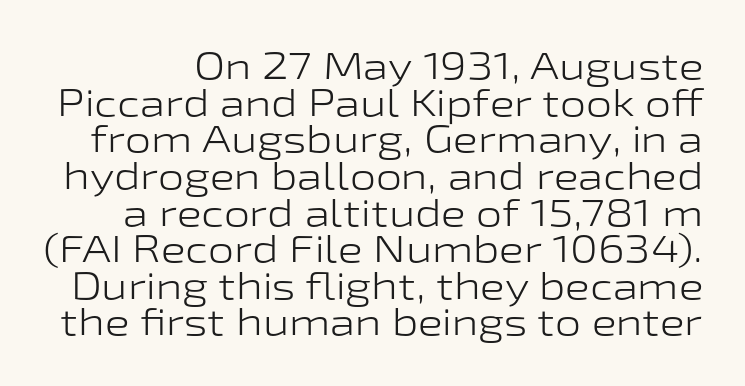
Does the leading feel generous? Not at all — it's pinched. You could call the tracking neutral — neither tight nor loose. Check the space under the baseline: it is left empty. Ordinary non-slanted type is in use. Proportional: the letters do not fall into vertical columns.
